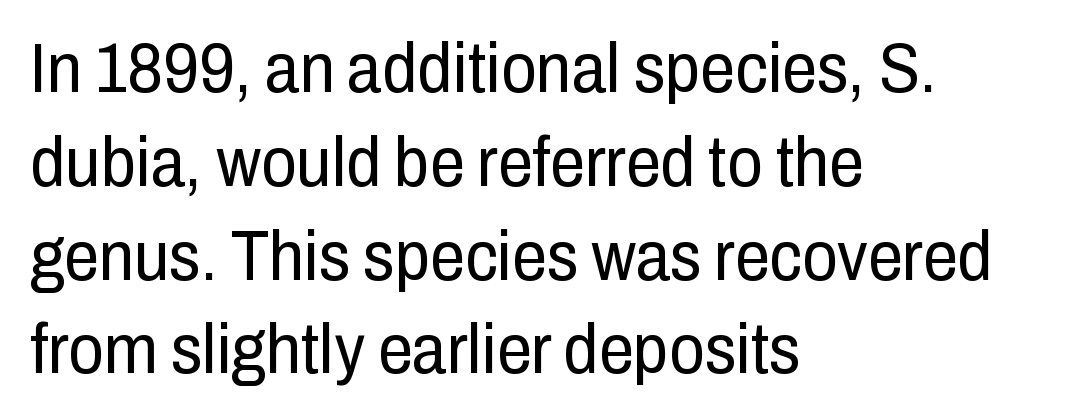
The image shows 70 px regular-weight, condensed sans-serif type, upright; set left-aligned, normal line spacing (1.34x), normal letter spacing, not underlined; low stroke contrast and a medium x-height.
